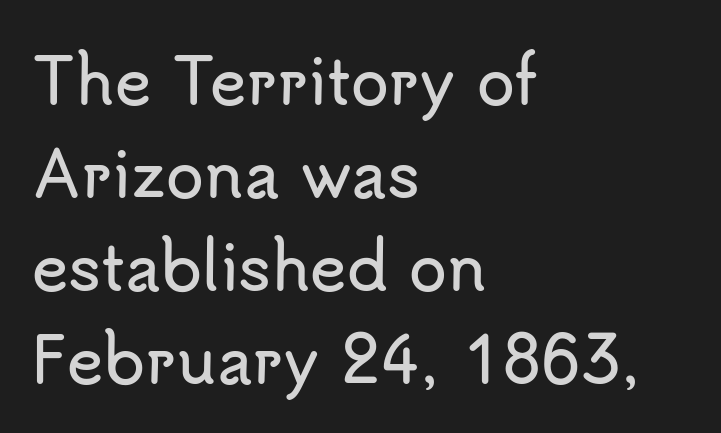
Each letter keeps its own natural width here, so spacing adapts to shape. Every row of glyphs begins at an identical x-position on the left. Tracking value appears to be zero — textbook default spacing. This block has exactly the height ordinary leading produces.
